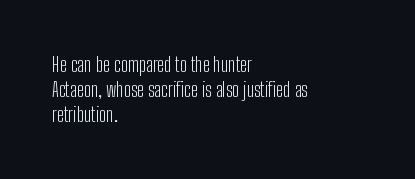
Each stroke keeps to a modest, everyday thickness or less. The type is set solid horizontally, with unmodified tracking. Italic: no, the glyphs are upright roman. In CSS terms this would be text-align: left.
